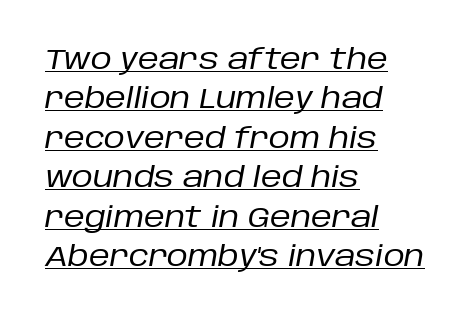
{"italic": "yes", "lean": "right", "slant_degrees": 10, "bold": "no", "weight": "regular", "width": "normal", "stroke_contrast": "low", "x_height": "large", "monospaced": "no", "underline": "yes", "align": "left", "line_spacing": "normal", "line_spacing_ratio": 1.36, "letter_spacing": "normal", "letter_spacing_em": 0.0, "glyph_px": 29}
